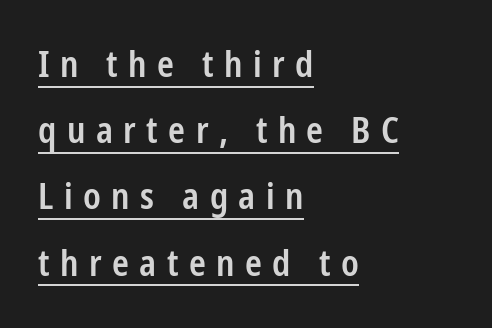
{"serif": "no", "italic": "no", "bold": "semi", "weight": "semibold", "width": "condensed", "stroke_contrast": "low", "x_height": "medium", "monospaced": "no", "underline": "yes", "align": "left", "line_spacing_ratio": 1.84, "letter_spacing": "wide", "letter_spacing_em": 0.29, "glyph_px": 36}
